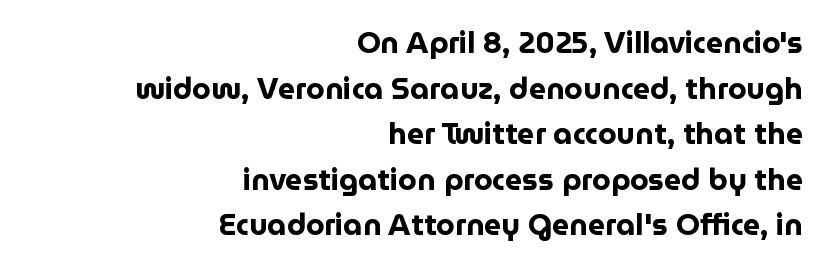
Q: Is the text bold? A: Yes.
Q: Is the text italic (slanted)? A: No, it is upright.
Q: Is the typeface a serif or a sans-serif typeface? A: Sans-serif.
Q: Is the text underlined? A: No.
Q: How is the paragraph aligned? A: Right-aligned.
Q: Is the spacing between letters normal or unusually wide? A: Normal.
Q: Is the spacing between lines tight, normal or loose? A: Normal.
Q: Width (condensed, normal, or wide)? A: Normal.
Q: Stroke contrast? A: Low.
Q: x-height? A: Medium.
Q: Monospaced? A: No.
